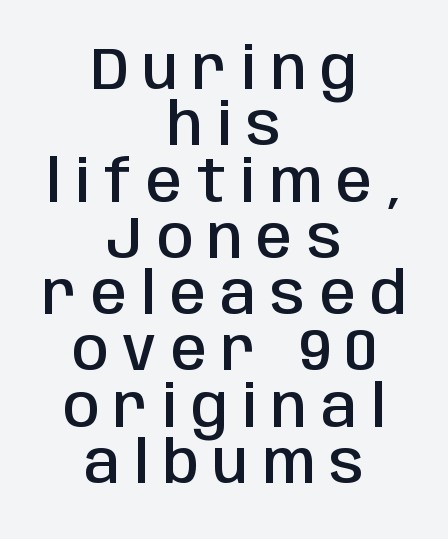
{"serif": "no", "italic": "no", "bold": "semi", "weight": "semibold", "width": "condensed", "stroke_contrast": "low", "x_height": "large", "monospaced": "no", "underline": "no", "align": "center", "line_spacing": "tight", "line_spacing_ratio": 0.97, "letter_spacing": "wide", "letter_spacing_em": 0.25, "glyph_px": 58}
